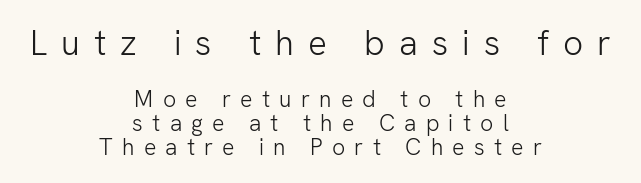
No feet cap the strokes, marking this as sans-serif type. Heft: none added — not bold. Quick note: not italic, upright. Typesetter's note — upper block bumped up in size, lower block left smaller. This block would grow much taller if given ordinary leading; it's compressed now. Each line is balanced around a shared central axis.
